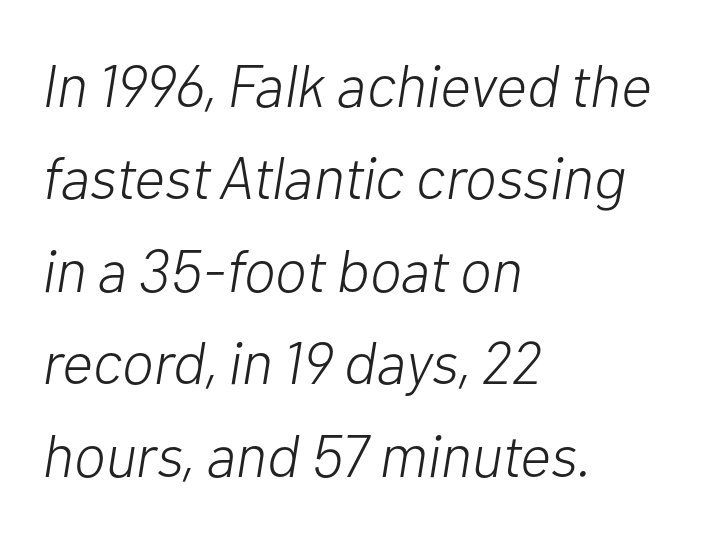
Q: Is the text bold? A: No.
Q: Is the text italic (slanted)? A: Yes, it leans right by about 10 degrees.
Q: Is the text underlined? A: No.
Q: How is the paragraph aligned? A: Left-aligned.
Q: Is the spacing between letters normal or unusually wide? A: Normal.
Q: Is the spacing between lines tight, normal or loose? A: Normal.
Q: Width (condensed, normal, or wide)? A: Normal.
Q: Stroke contrast? A: Low.
Q: x-height? A: Medium.
Q: Monospaced? A: No.
